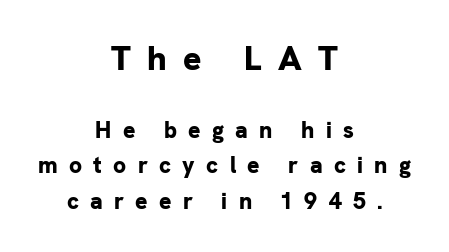
The image shows 34 px bold sans-serif type, upright; set centered, normal line spacing (1.53x), unusually wide letter spacing (+0.49 em), not underlined; the first (top) block is 1.48x larger; low stroke contrast and a medium x-height.
